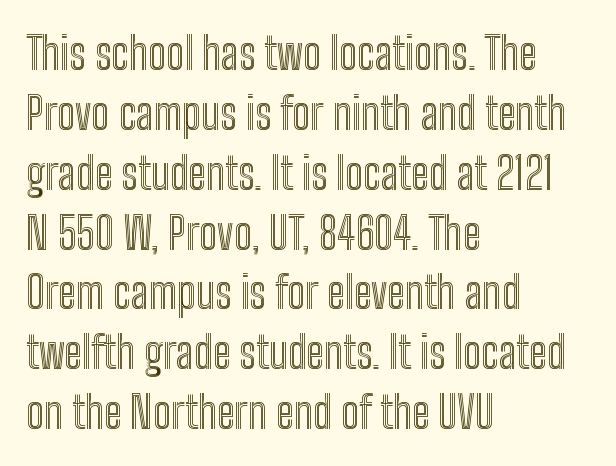
This sample has the flowing, uneven cadence of proportional lettering. Is there much room between lines? A standard amount, neither cramped nor airy. There is no visible air inserted between adjacent glyphs. Every row of glyphs begins at an identical x-position on the left. Underlining? Definitely not there.
